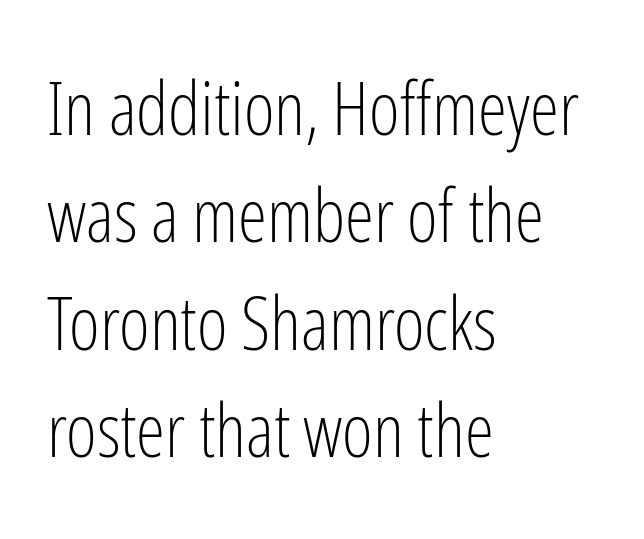
The image shows 74 px light, condensed sans-serif type, upright; set left-aligned, normal line spacing (1.45x), normal letter spacing, not underlined; low stroke contrast and a medium x-height.
